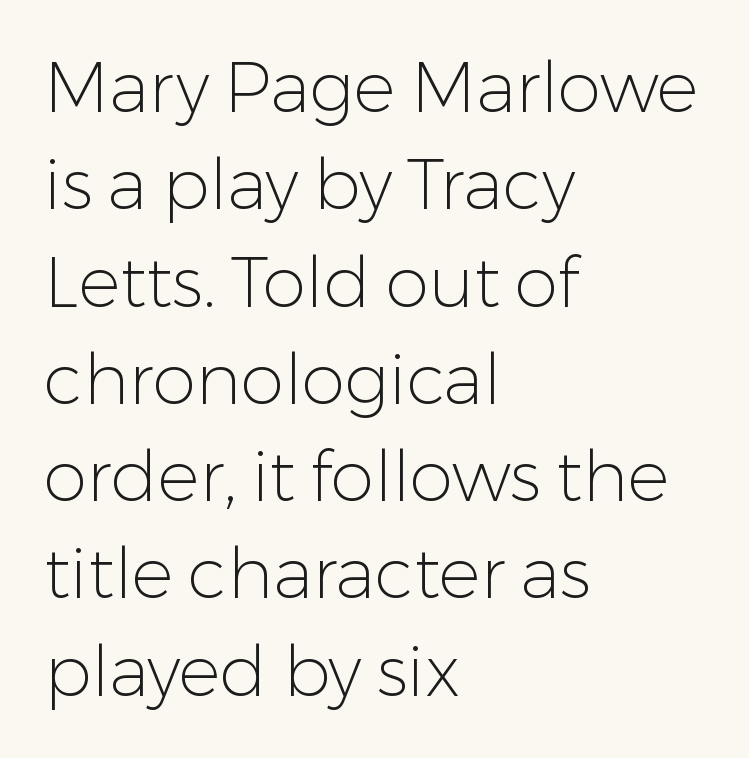
Q: Is the text bold? A: No.
Q: Is the text italic (slanted)? A: No, it is upright.
Q: Is the typeface a serif or a sans-serif typeface? A: Sans-serif.
Q: Is the text underlined? A: No.
Q: How is the paragraph aligned? A: Left-aligned.
Q: Is the spacing between letters normal or unusually wide? A: Normal.
Q: Is the spacing between lines tight, normal or loose? A: Normal.
Q: Width (condensed, normal, or wide)? A: Normal.
Q: Stroke contrast? A: Low.
Q: x-height? A: Medium.
Q: Monospaced? A: No.
